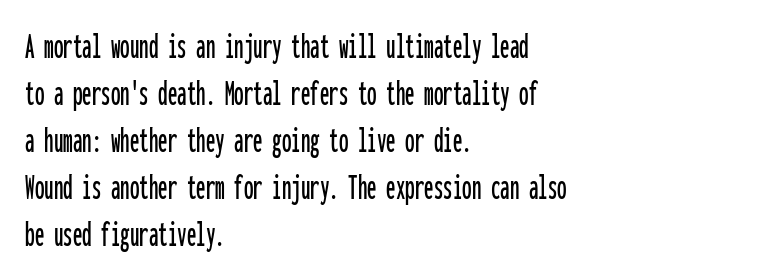
These lines keep a tight, regular rhythm from letter to letter. In CSS terms this would be text-align: left. The typography opts for an upright posture over an oblique one. Descenders hang freely into open space. This is sans-serif lettering, the kind often seen on screens and signage.
